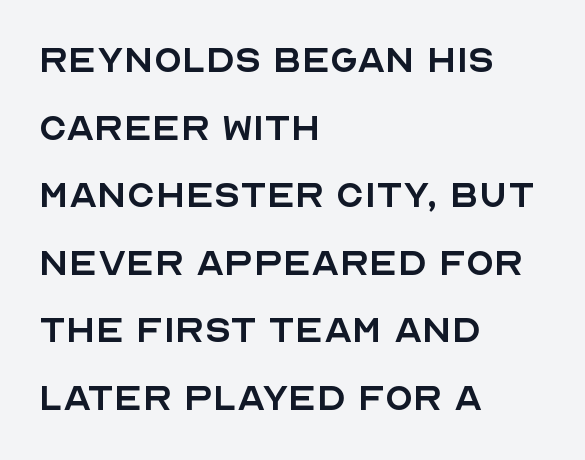
Q: Is the text bold? A: No.
Q: Is the text italic (slanted)? A: No, it is upright.
Q: Is the typeface a serif or a sans-serif typeface? A: Sans-serif.
Q: Is the text underlined? A: No.
Q: How is the paragraph aligned? A: Left-aligned.
Q: Is the spacing between letters normal or unusually wide? A: Normal.
Q: Is the spacing between lines tight, normal or loose? A: Normal.
Q: Width (condensed, normal, or wide)? A: Normal.
Q: x-height? A: Large.
Q: Monospaced? A: No.
